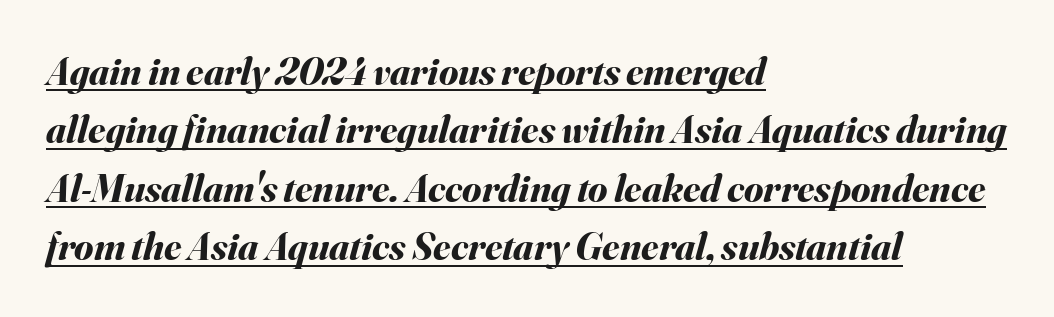
Q: Is the text bold? A: Yes.
Q: Is the text italic (slanted)? A: Yes, it leans right by about 16 degrees.
Q: Is the text underlined? A: Yes.
Q: How is the paragraph aligned? A: Left-aligned.
Q: Is the spacing between letters normal or unusually wide? A: Normal.
Q: Is the spacing between lines tight, normal or loose? A: Normal.
Q: Width (condensed, normal, or wide)? A: Normal.
Q: Stroke contrast? A: Medium.
Q: x-height? A: Small.
Q: Monospaced? A: No.
